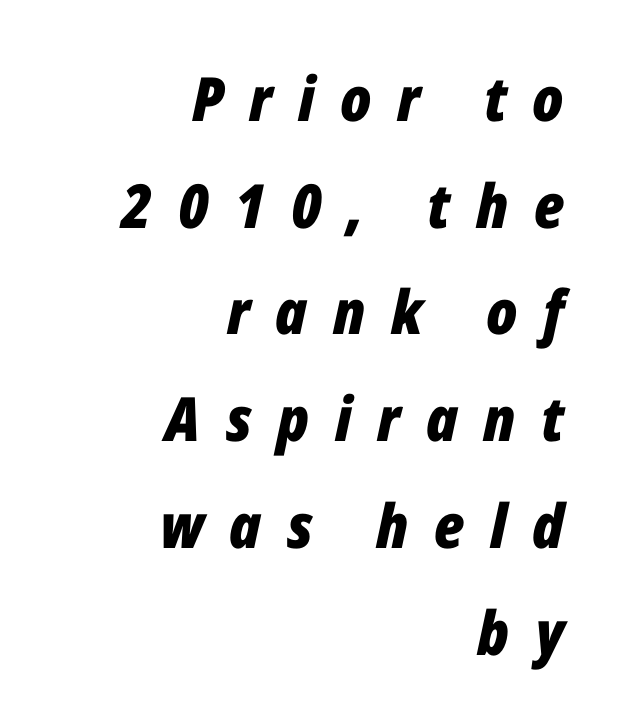
The image shows 61 px bold, condensed type, italic (leaning right); set right-aligned, line spacing 1.75x, unusually wide letter spacing (+0.42 em), not underlined; low stroke contrast and a medium x-height.
